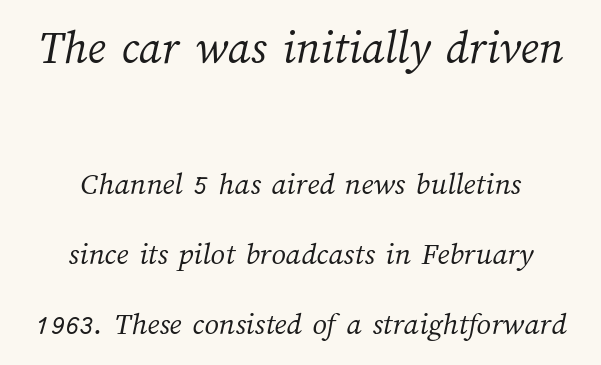
A typesetter would call this zero additional tracking. Think of a printed novel: that variable character pitch is what you see here. Bare-footed words on every line. This block would shrink considerably if given ordinary leading; it's expanded now.
